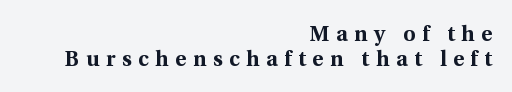
The image shows 21 px bold type, upright; set right-aligned, line spacing 1.18x, unusually wide letter spacing (+0.32 em), not underlined.
